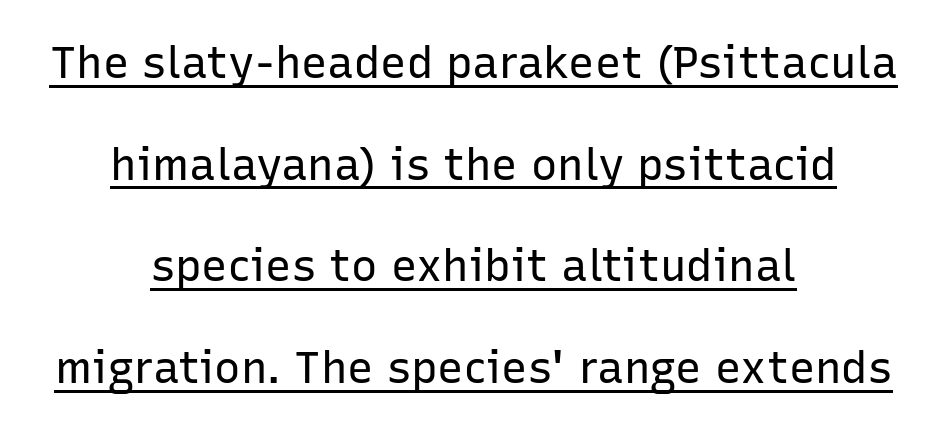
Q: Is the text bold? A: No.
Q: Is the text italic (slanted)? A: No, it is upright.
Q: Is the typeface a serif or a sans-serif typeface? A: Sans-serif.
Q: Is the text underlined? A: Yes.
Q: How is the paragraph aligned? A: Centered.
Q: Is the spacing between letters normal or unusually wide? A: Normal.
Q: Is the spacing between lines tight, normal or loose? A: Loose.
Q: Width (condensed, normal, or wide)? A: Normal.
Q: Stroke contrast? A: Low.
Q: x-height? A: Medium.
Q: Monospaced? A: No.
